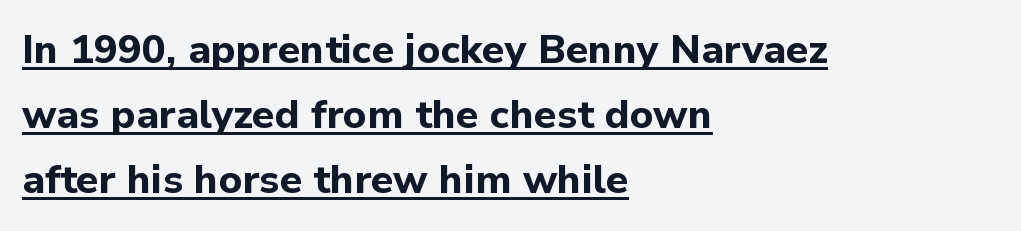
The letters carry no serifs — their stems end cleanly without finishing strokes. One-word summary of the alignment: left. These words are printed bold, with thick strokes throughout. These lines are rendered in a variable-pitch font.
